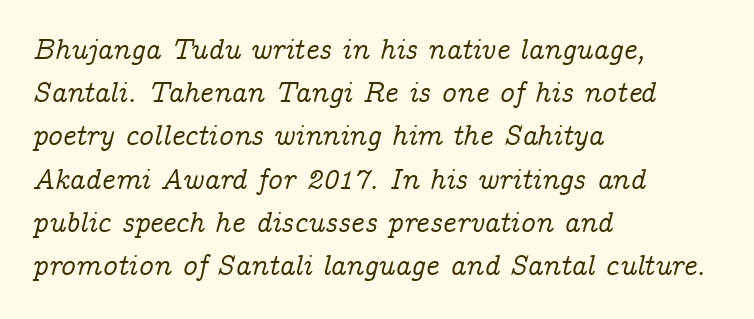
Character widths vary here, with narrow letters taking less room than wide ones. Summary of vertical rhythm: regular, with standard interline spacing. This is oblique type, the kind used for emphasis or titles. Letters rest on an invisible, unmarked baseline. Reading down the block, your eye returns to a fixed left position each line. The letters carry serifs — small finishing strokes at the ends of their stems.
